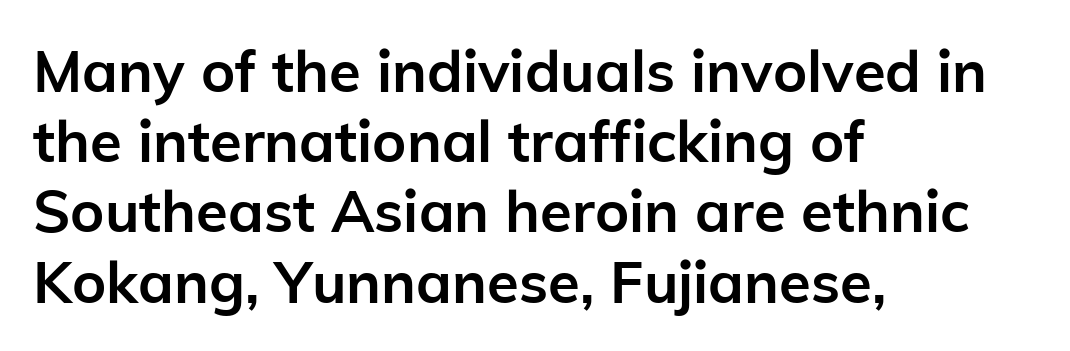
The image shows 58 px semibold sans-serif type, upright; set left-aligned, line spacing 1.21x, normal letter spacing, not underlined; low stroke contrast and a medium x-height.
